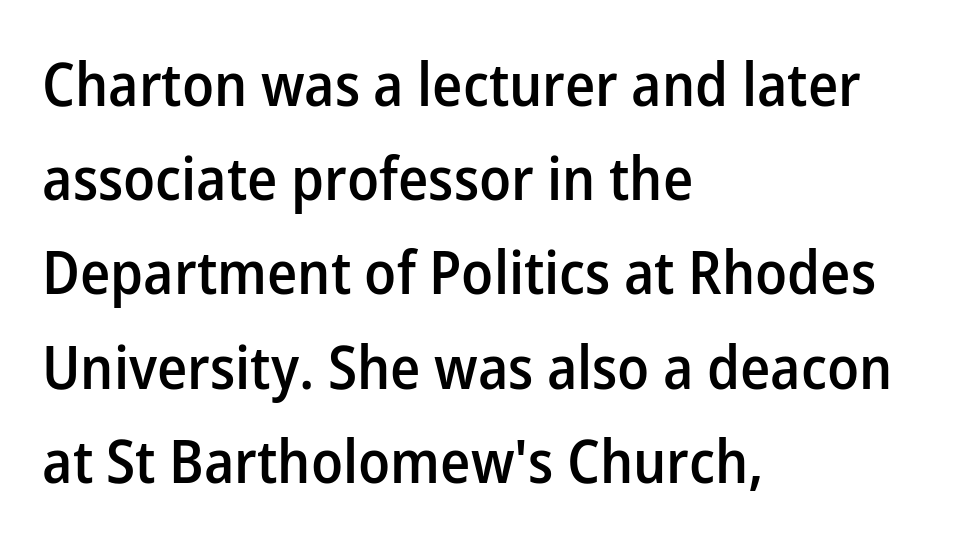
The image shows 60 px semibold sans-serif type, upright; set left-aligned, normal line spacing (1.57x), normal letter spacing, not underlined; low stroke contrast and a medium x-height.
